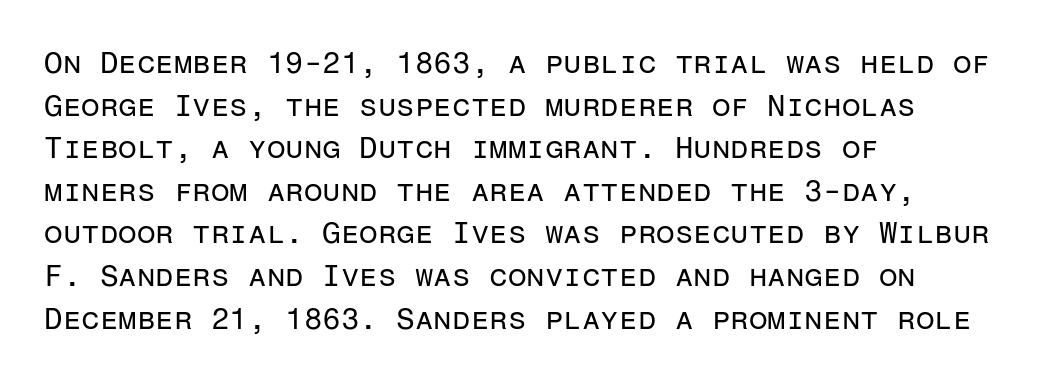
{"serif": "no", "italic": "no", "bold": "no", "weight": "regular", "width": "normal", "stroke_contrast": "low", "x_height": "medium", "monospaced": "yes", "underline": "no", "align": "left", "line_spacing": "normal", "line_spacing_ratio": 1.42, "letter_spacing": "normal", "letter_spacing_em": 0.0, "glyph_px": 30}
